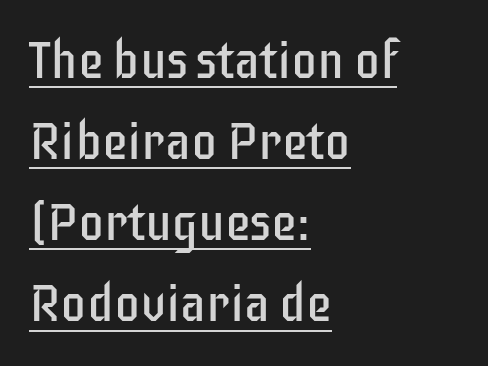
What decoration does the sample have? An underline. Vertical stems look standard width or narrower in stroke. The typesetter chose a ragged-right arrangement here. Do the characters align in a grid? No, the font is proportional. Between one letter and the next there's only the usual sliver of space. Unlike a traditional serif, this face leaves its strokes unadorned.
